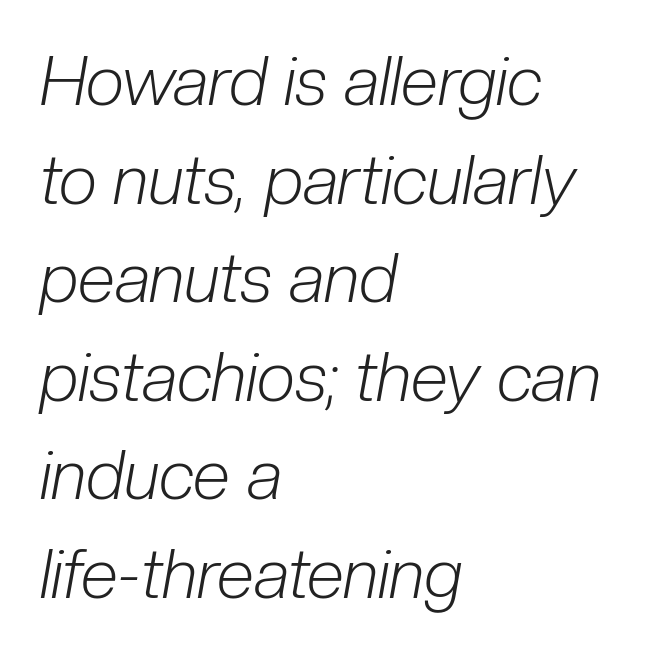
Q: Is the text bold? A: No.
Q: Is the text italic (slanted)? A: Yes, it leans right by about 10 degrees.
Q: Is the text underlined? A: No.
Q: How is the paragraph aligned? A: Left-aligned.
Q: Is the spacing between letters normal or unusually wide? A: Normal.
Q: Is the spacing between lines tight, normal or loose? A: Normal.
Q: Width (condensed, normal, or wide)? A: Condensed.
Q: Stroke contrast? A: Low.
Q: x-height? A: Medium.
Q: Monospaced? A: No.
